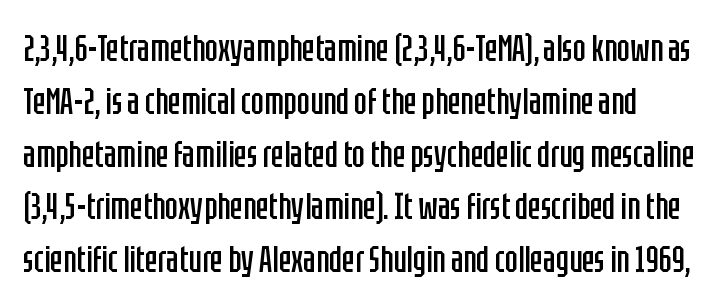
The image shows 38 px regular-weight, condensed sans-serif type, upright; set normal line spacing (1.39x), normal letter spacing, not underlined; low stroke contrast and a large x-height.
